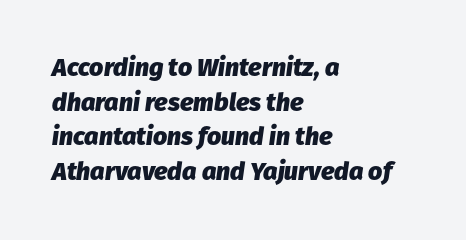
{"italic": "yes", "lean": "right", "slant_degrees": 8, "bold": "yes", "underline": "no", "align": "left", "line_spacing": "normal", "line_spacing_ratio": 1.39, "letter_spacing": "normal", "letter_spacing_em": 0.0, "glyph_px": 25}
